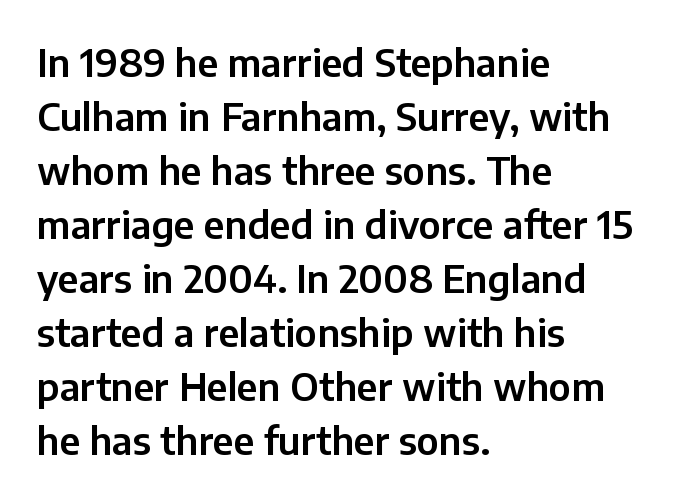
{"serif": "no", "italic": "no", "width": "normal", "stroke_contrast": "low", "x_height": "medium", "monospaced": "no", "underline": "no", "align": "left", "line_spacing": "normal", "line_spacing_ratio": 1.42, "letter_spacing": "normal", "letter_spacing_em": 0.0, "glyph_px": 38}
